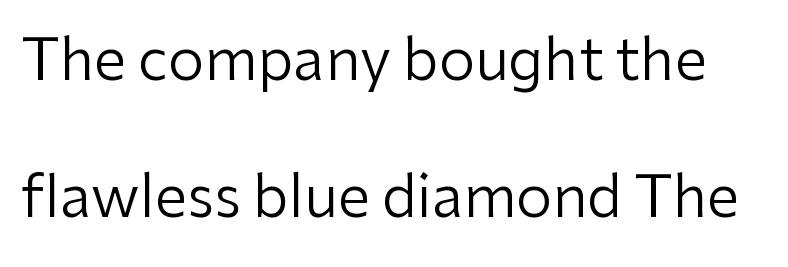
Q: Is the text bold? A: No.
Q: Is the text italic (slanted)? A: No, it is upright.
Q: Is the typeface a serif or a sans-serif typeface? A: Sans-serif.
Q: Is the text underlined? A: No.
Q: Is the spacing between letters normal or unusually wide? A: Normal.
Q: Is the spacing between lines tight, normal or loose? A: Loose.
Q: Width (condensed, normal, or wide)? A: Normal.
Q: Stroke contrast? A: Low.
Q: x-height? A: Medium.
Q: Monospaced? A: No.
